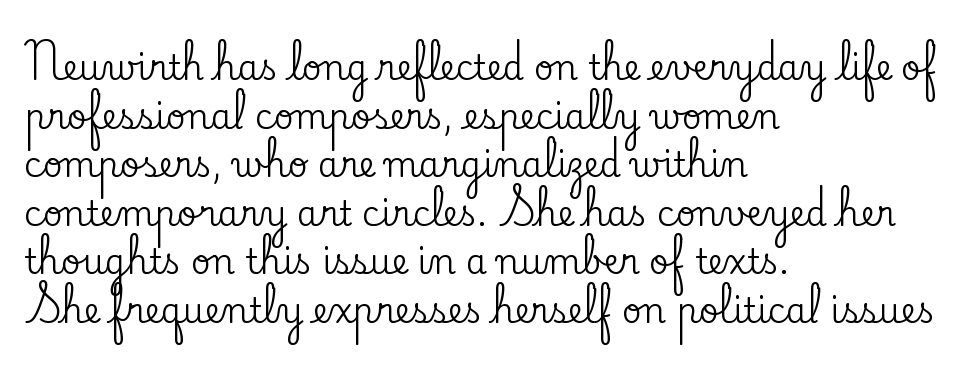
The image shows 34 px serif type, upright; set left-aligned, normal line spacing (1.43x), normal letter spacing, not underlined; low stroke contrast and a small x-height.
